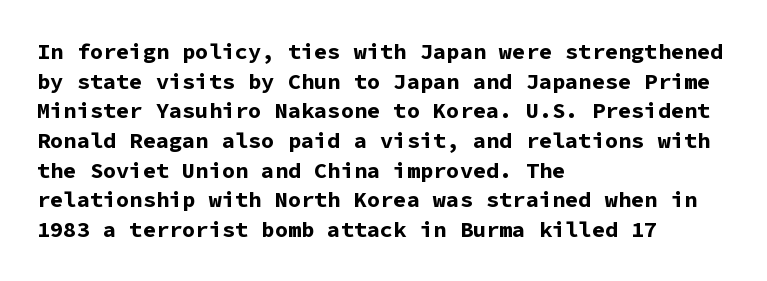
Q: Is the text bold? A: Yes.
Q: Is the text italic (slanted)? A: No, it is upright.
Q: Is the text underlined? A: No.
Q: How is the paragraph aligned? A: Left-aligned.
Q: Is the spacing between letters normal or unusually wide? A: Normal.
Q: Is the spacing between lines tight, normal or loose? A: Normal.
